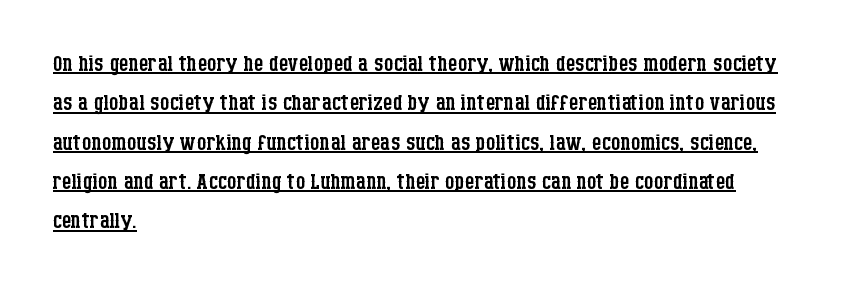
The image shows 30 px regular-weight, condensed serif type, upright; set left-aligned, normal line spacing (1.31x), normal letter spacing, underlined; low stroke contrast and a large x-height.
